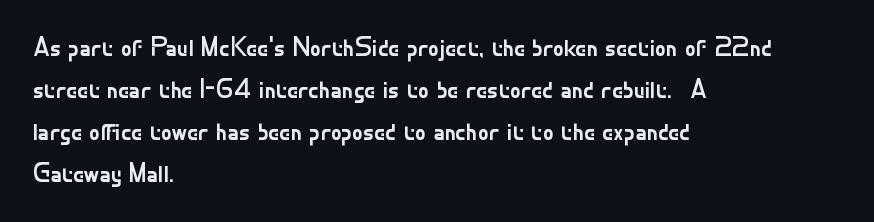
Q: Is the text bold? A: No.
Q: Is the text italic (slanted)? A: No, it is upright.
Q: Is the text underlined? A: No.
Q: How is the paragraph aligned? A: Left-aligned.
Q: Is the spacing between letters normal or unusually wide? A: Normal.
Q: Is the spacing between lines tight, normal or loose? A: Normal.
